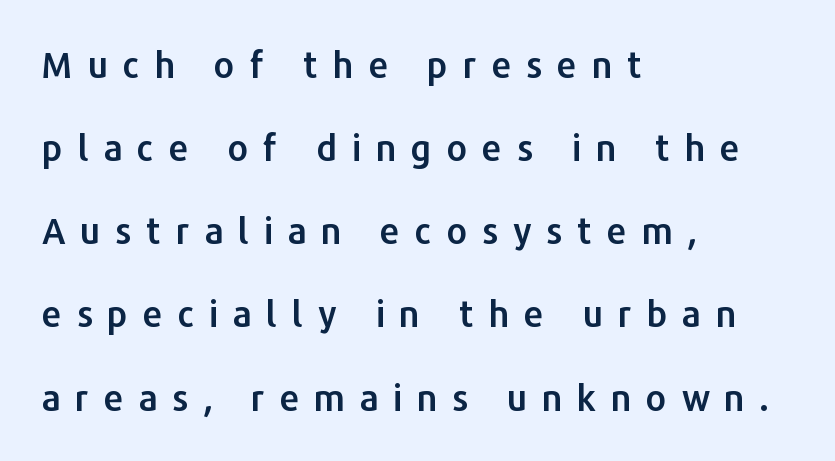
{"serif": "no", "italic": "no", "width": "normal", "stroke_contrast": "low", "x_height": "medium", "monospaced": "no", "underline": "no", "align": "left", "line_spacing": "loose", "line_spacing_ratio": 2.31, "letter_spacing": "wide", "letter_spacing_em": 0.4, "glyph_px": 36}
